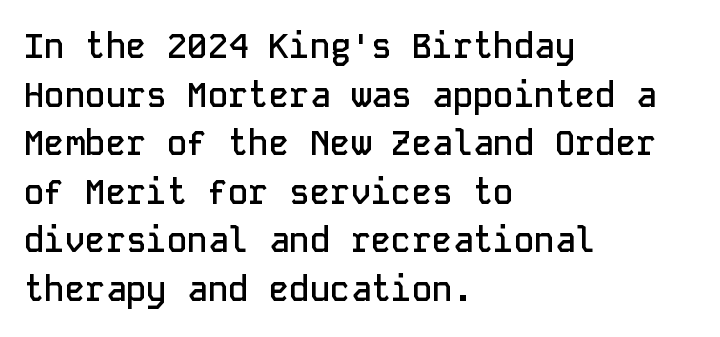
Examine the stroke ends and you'll find no serifs. The rendering uses typewriter-style spacing with identical character cells. It's the straight-up-and-down kind of type. The area under the type is left untouched.
